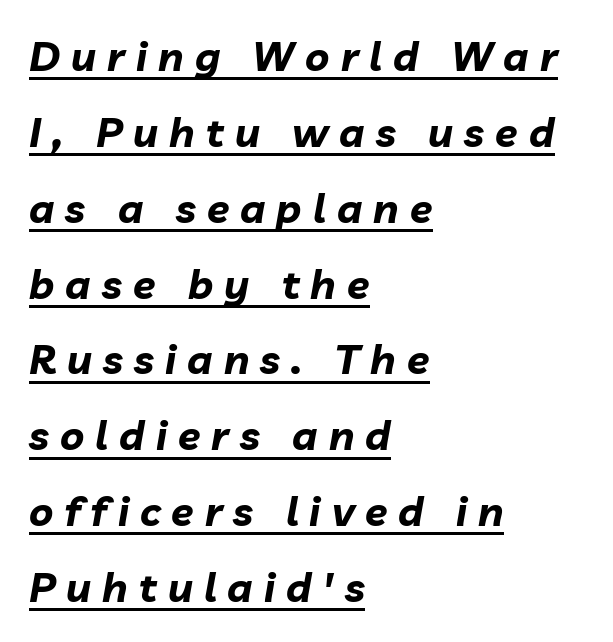
{"italic": "yes", "lean": "right", "slant_degrees": 10, "bold": "yes", "weight": "bold", "width": "normal", "stroke_contrast": "low", "x_height": "medium", "monospaced": "no", "underline": "yes", "align": "left", "line_spacing_ratio": 1.85, "letter_spacing": "wide", "letter_spacing_em": 0.27, "glyph_px": 41}
